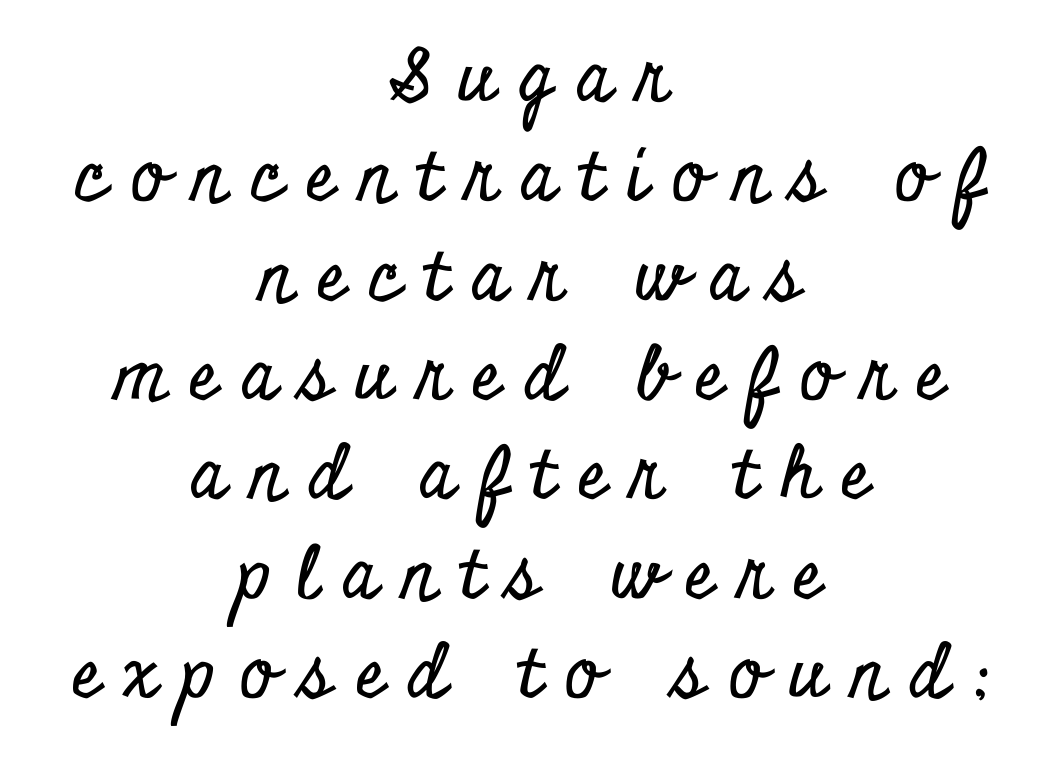
Q: Is the text italic (slanted)? A: Yes.
Q: Is the typeface a serif or a sans-serif typeface? A: Serif.
Q: Is the text underlined? A: No.
Q: How is the paragraph aligned? A: Centered.
Q: Is the spacing between letters normal or unusually wide? A: Unusually wide.
Q: Is the spacing between lines tight, normal or loose? A: Normal.
Q: Width (condensed, normal, or wide)? A: Condensed.
Q: Stroke contrast? A: Low.
Q: x-height? A: Small.
Q: Monospaced? A: No.
